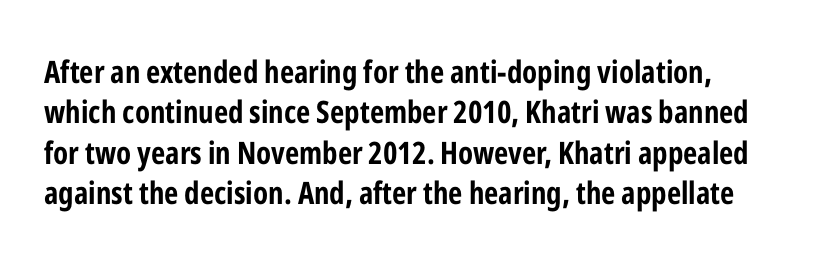
Q: Is the text bold? A: Yes.
Q: Is the text italic (slanted)? A: No, it is upright.
Q: Is the typeface a serif or a sans-serif typeface? A: Sans-serif.
Q: Is the text underlined? A: No.
Q: Is the spacing between letters normal or unusually wide? A: Normal.
Q: Is the spacing between lines tight, normal or loose? A: Normal.
Q: Width (condensed, normal, or wide)? A: Condensed.
Q: Stroke contrast? A: Low.
Q: x-height? A: Medium.
Q: Monospaced? A: No.
